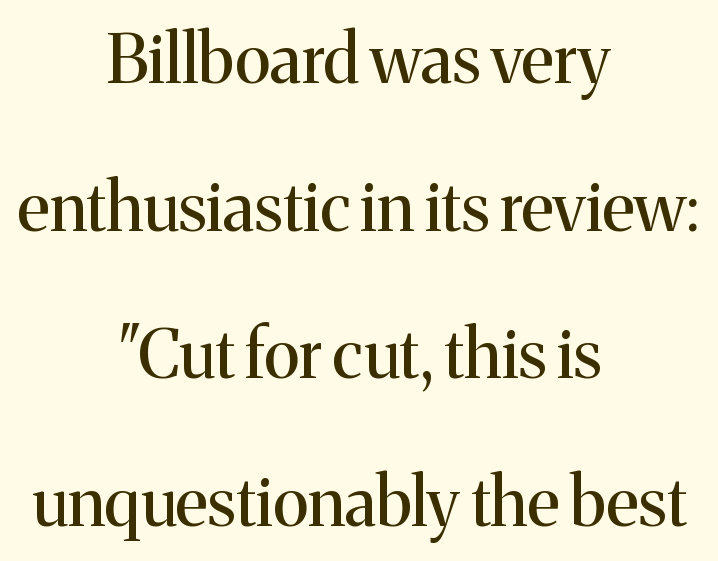
{"serif": "yes", "italic": "no", "bold": "no", "weight": "regular", "width": "normal", "stroke_contrast": "medium", "x_height": "medium", "monospaced": "no", "underline": "no", "align": "center", "line_spacing": "loose", "line_spacing_ratio": 2.17, "letter_spacing": "normal", "letter_spacing_em": 0.0, "glyph_px": 68}
